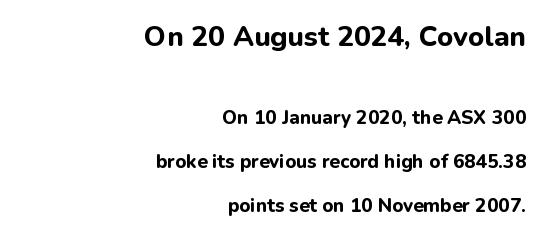
Interline gaps are noticeably wide in this sample. Only glyphs here, with clear space below each row. The text was rendered using a sans face with plain stroke endings. Bigger letters appear in the top chunk; the bottom chunk is reduced. Ascenders rise straight up at ninety degrees. Where is the straight margin? On the right.
